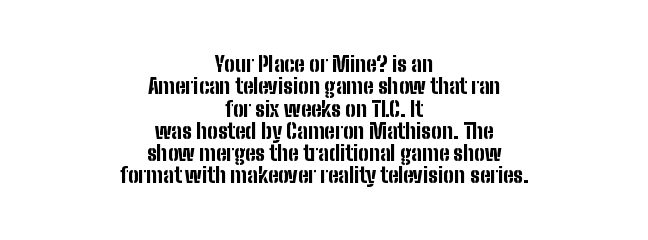
Q: Is the text bold? A: Yes.
Q: Is the text italic (slanted)? A: No, it is upright.
Q: Is the text underlined? A: No.
Q: How is the paragraph aligned? A: Centered.
Q: Is the spacing between letters normal or unusually wide? A: Normal.
Q: Is the spacing between lines tight, normal or loose? A: Tight.
